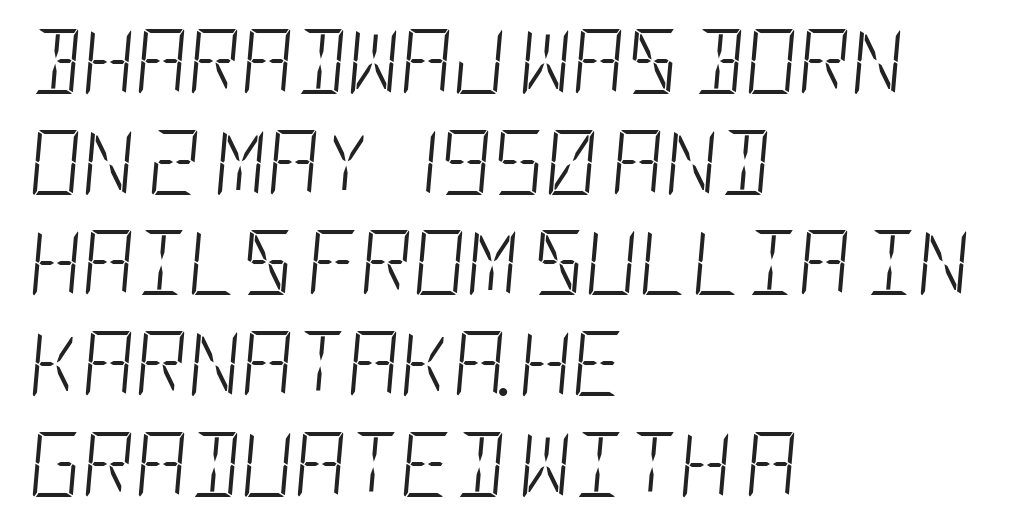
The area under the type is left untouched. Line beginnings align vertically; line endings do not. Bold? No — there's no thickening of the strokes. Slanted lettering throughout.
